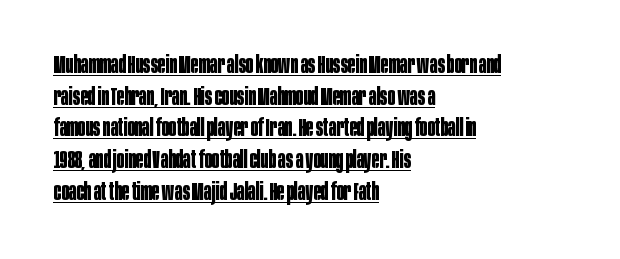
Q: Is the text bold? A: Yes.
Q: Is the text italic (slanted)? A: No, it is upright.
Q: Is the text underlined? A: Yes.
Q: How is the paragraph aligned? A: Left-aligned.
Q: Is the spacing between letters normal or unusually wide? A: Normal.
Q: Is the spacing between lines tight, normal or loose? A: Normal.
